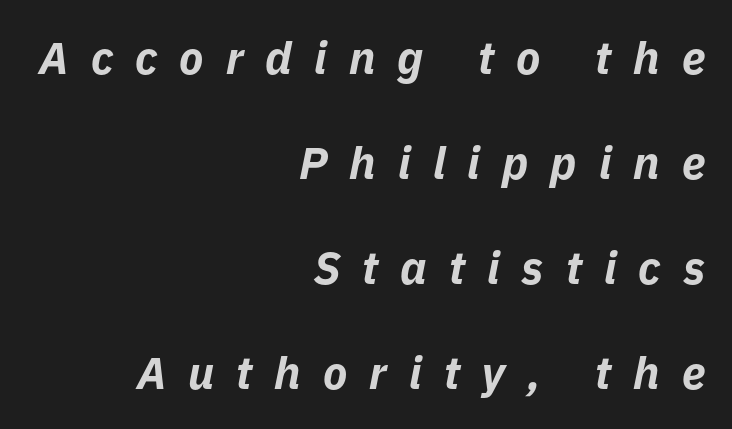
A typesetter would mark this as italic. The rendering uses natural spacing where letterforms have individual widths. Casual observation: everything's shoved over to the right. The string is rendered with underlining switched off.
